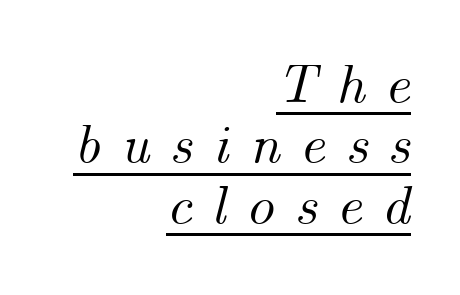
Q: Is the text italic (slanted)? A: Yes, it leans right by about 14 degrees.
Q: Is the text underlined? A: Yes.
Q: How is the paragraph aligned? A: Right-aligned.
Q: Is the spacing between letters normal or unusually wide? A: Unusually wide.
Q: Is the spacing between lines tight, normal or loose? A: Tight.
Q: Width (condensed, normal, or wide)? A: Normal.
Q: Stroke contrast? A: Medium.
Q: x-height? A: Small.
Q: Monospaced? A: No.
